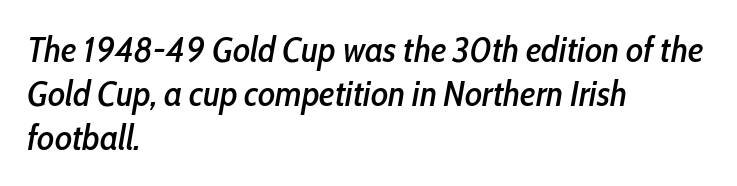
{"italic": "yes", "lean": "right", "slant_degrees": 10, "width": "condensed", "stroke_contrast": "low", "x_height": "medium", "monospaced": "no", "underline": "no", "align": "left", "line_spacing_ratio": 1.22, "letter_spacing": "normal", "letter_spacing_em": 0.0, "glyph_px": 36}
